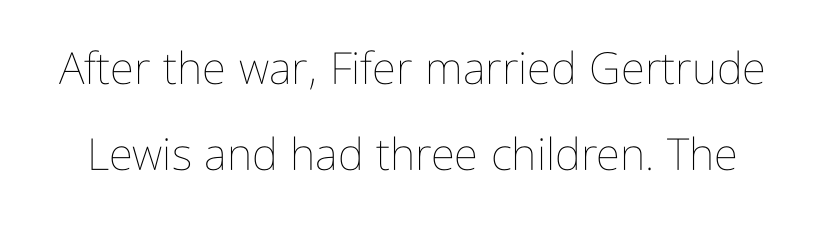
Q: Is the text bold? A: No.
Q: Is the text italic (slanted)? A: No, it is upright.
Q: Is the text underlined? A: No.
Q: Is the spacing between letters normal or unusually wide? A: Normal.
Q: Is the spacing between lines tight, normal or loose? A: Loose.
Q: Width (condensed, normal, or wide)? A: Condensed.
Q: Stroke contrast? A: Low.
Q: x-height? A: Medium.
Q: Monospaced? A: No.
